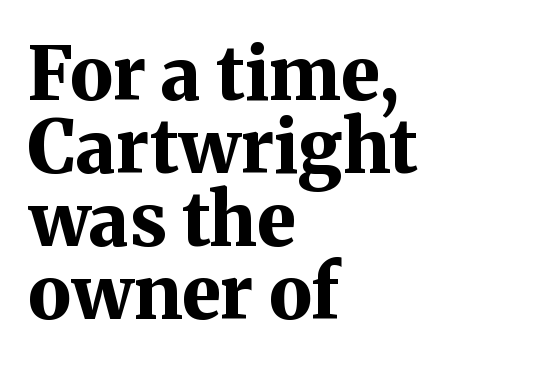
{"serif": "yes", "italic": "no", "bold": "yes", "weight": "bold", "width": "normal", "stroke_contrast": "medium", "x_height": "medium", "monospaced": "no", "underline": "no", "align": "left", "line_spacing": "tight", "line_spacing_ratio": 1.0, "letter_spacing": "normal", "letter_spacing_em": 0.0, "glyph_px": 73}
